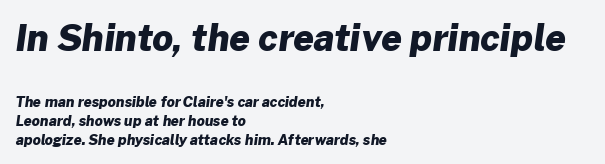
The leading is moderate, giving the passage an even texture. Standard letterfit; no display-style spreading of the glyphs. Varying glyph widths throughout — classic text-font behaviour. Typographically, this falls in the sans-serif category.
